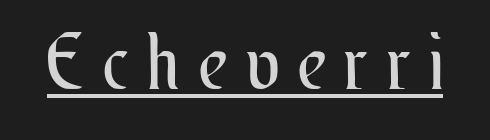
Q: Is the text bold? A: No.
Q: Is the text italic (slanted)? A: No, it is upright.
Q: Is the text underlined? A: Yes.
Q: Is the spacing between letters normal or unusually wide? A: Unusually wide.
Q: Width (condensed, normal, or wide)? A: Condensed.
Q: Stroke contrast? A: Medium.
Q: x-height? A: Small.
Q: Monospaced? A: No.
